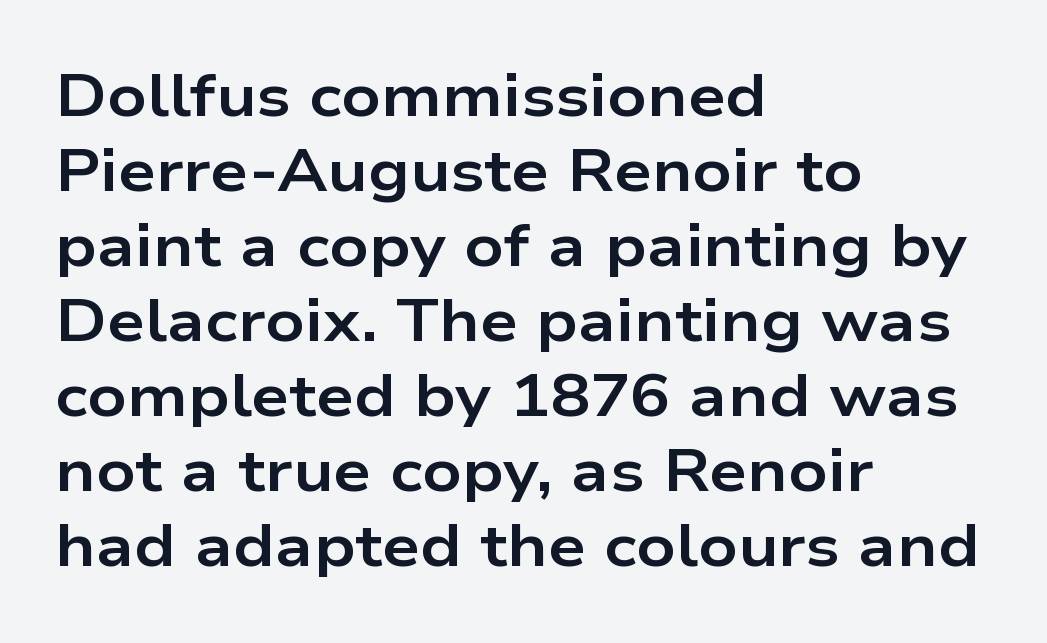
The image shows 60 px bold, wide sans-serif type, upright; set left-aligned, normal line spacing (1.25x), normal letter spacing, not underlined; low stroke contrast and a medium x-height.
